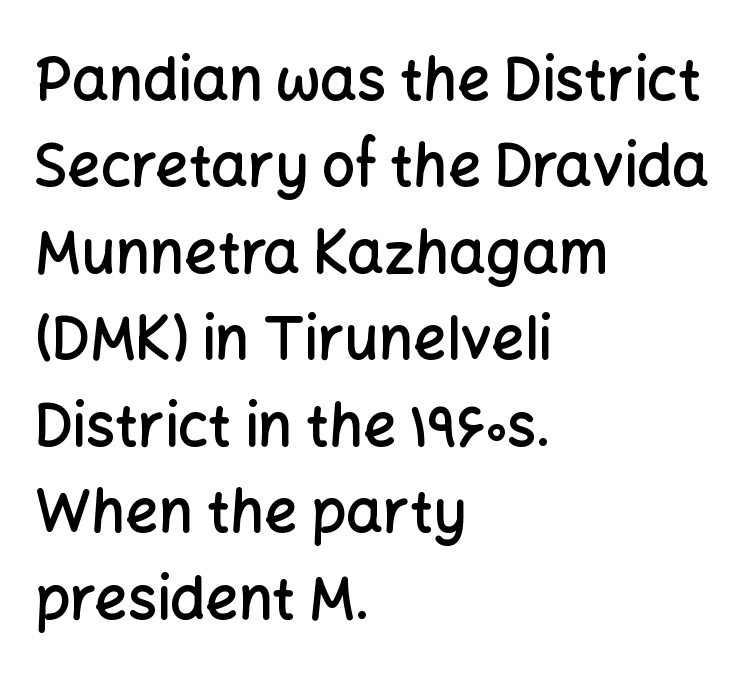
Reading down the block, your eye returns to a fixed left position each line. Just letters on the line, the space beneath them empty. Is this a fixed-width face? No — the glyphs have proportional, varying widths. A bit beefed up — I'd call it semibold rather than bold. Unlike italic type, these characters show no tilt at all.
